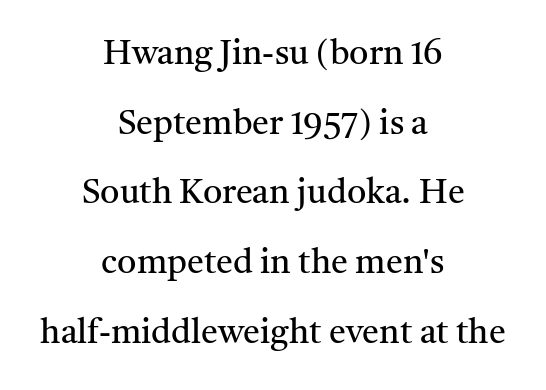
The image shows 34 px regular-weight serif type, upright; set centered, loose line spacing (2.05x), normal letter spacing, not underlined; medium stroke contrast and a medium x-height.
